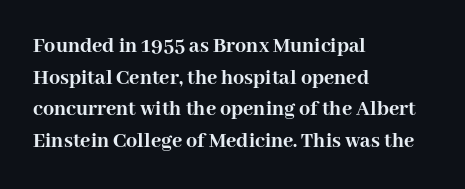
{"italic": "no", "bold": "yes", "underline": "no", "align": "left", "line_spacing": "normal", "line_spacing_ratio": 1.44, "letter_spacing": "normal", "letter_spacing_em": 0.0, "glyph_px": 22}
